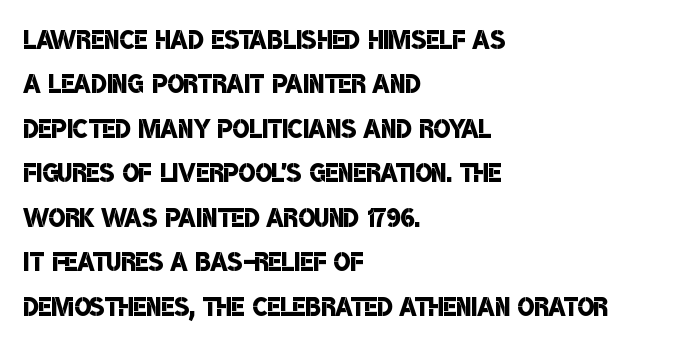
What's the leading like? Ordinary, nothing unusual. These lines are set flush left with a ragged right edge. Underline: absent. Grotesque or geometric, the face here clearly has no serifs. The face used here is rendered with its standard letterfit.
